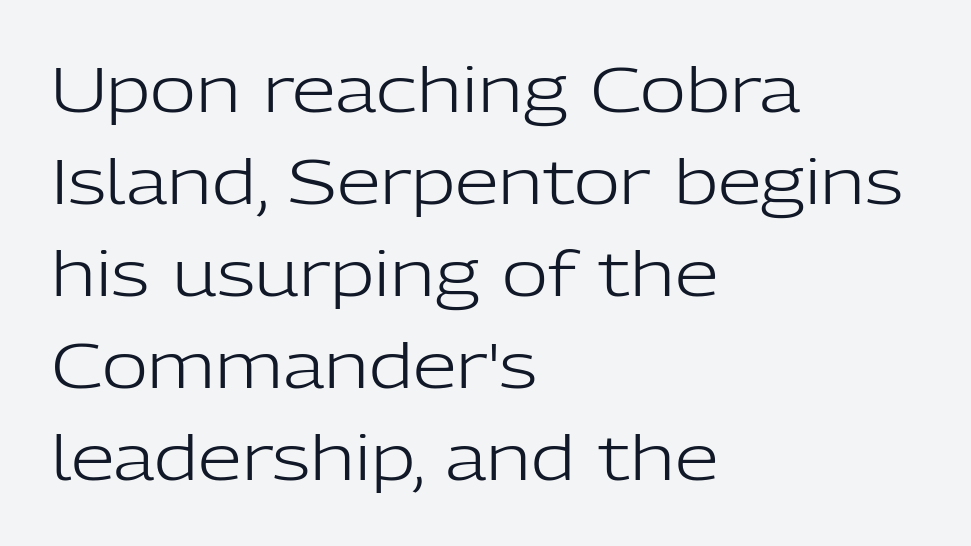
The image shows 63 px light sans-serif type, upright; set left-aligned, normal line spacing (1.46x), normal letter spacing, not underlined; low stroke contrast and a medium x-height.
